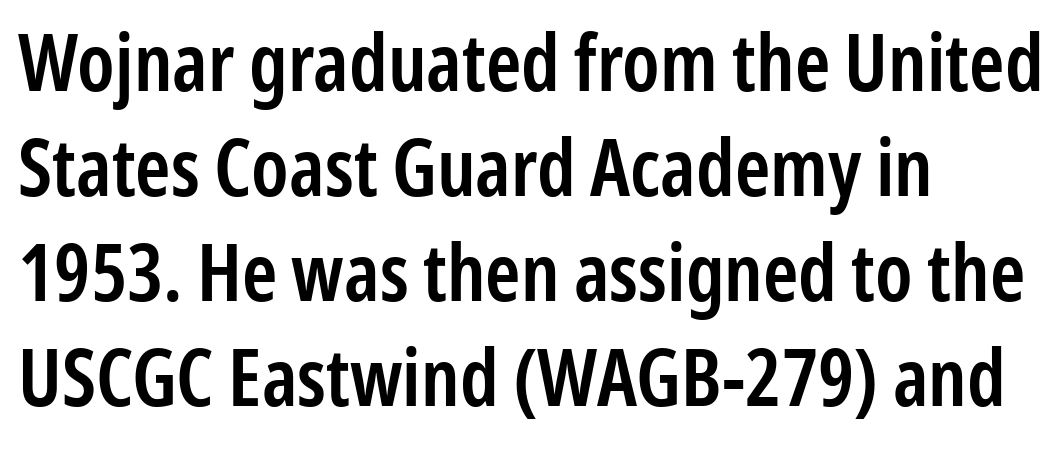
Q: Is the text bold? A: Semi-bold.
Q: Is the text italic (slanted)? A: No, it is upright.
Q: Is the typeface a serif or a sans-serif typeface? A: Sans-serif.
Q: Is the text underlined? A: No.
Q: How is the paragraph aligned? A: Left-aligned.
Q: Is the spacing between letters normal or unusually wide? A: Normal.
Q: Is the spacing between lines tight, normal or loose? A: Normal.
Q: Width (condensed, normal, or wide)? A: Condensed.
Q: Stroke contrast? A: Low.
Q: x-height? A: Medium.
Q: Monospaced? A: No.
